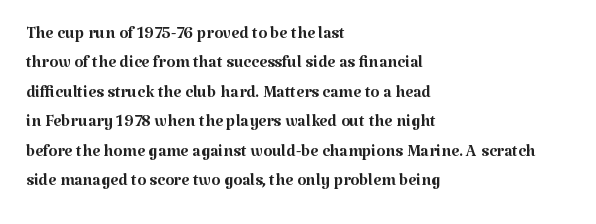
The image shows 23 px text type, upright; set left-aligned, normal line spacing (1.28x), normal letter spacing, not underlined.
